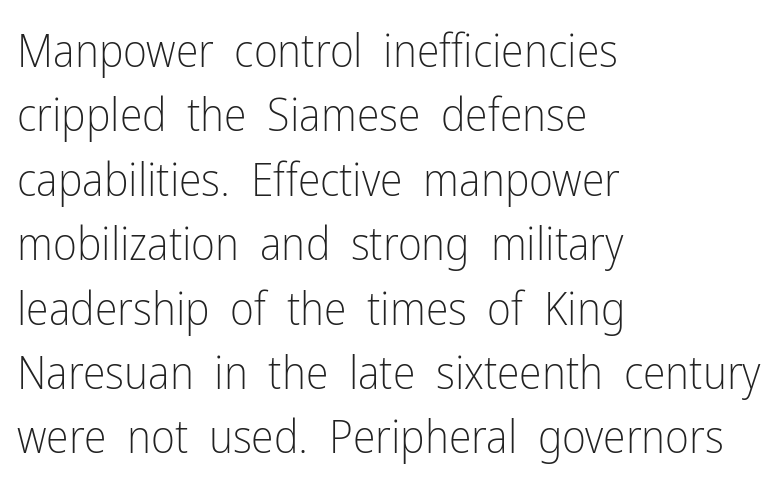
Q: Is the text bold? A: No.
Q: Is the text italic (slanted)? A: No, it is upright.
Q: Is the typeface a serif or a sans-serif typeface? A: Sans-serif.
Q: Is the text underlined? A: No.
Q: How is the paragraph aligned? A: Left-aligned.
Q: Is the spacing between letters normal or unusually wide? A: Normal.
Q: Is the spacing between lines tight, normal or loose? A: Normal.
Q: Width (condensed, normal, or wide)? A: Condensed.
Q: Stroke contrast? A: Low.
Q: x-height? A: Medium.
Q: Monospaced? A: No.
